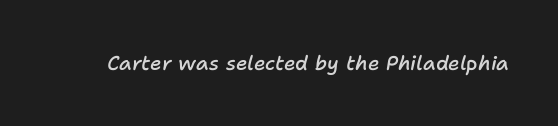
The image shows 20 px text type, italic (leaning right); set normal letter spacing, not underlined.
